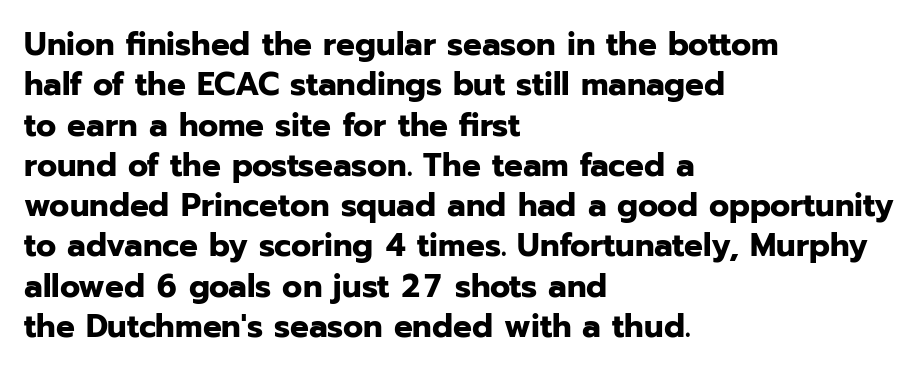
The image shows 33 px bold sans-serif type, upright; set left-aligned, line spacing 1.22x, normal letter spacing, not underlined; low stroke contrast and a medium x-height.
